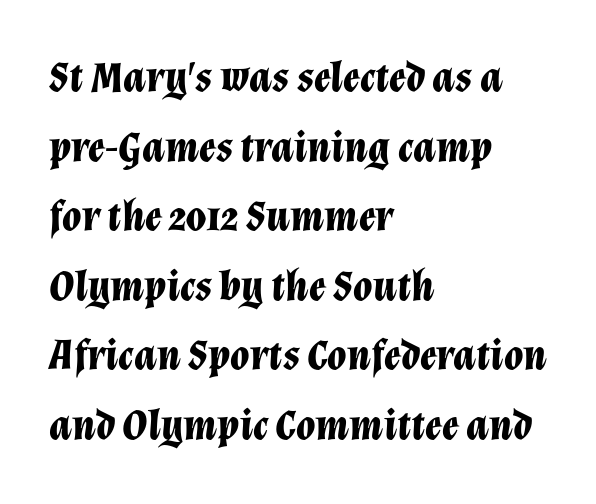
{"italic": "yes", "lean": "right", "slant_degrees": 12, "bold": "yes", "weight": "bold", "width": "normal", "stroke_contrast": "low", "x_height": "medium", "monospaced": "no", "underline": "no", "align": "left", "line_spacing": "normal", "line_spacing_ratio": 1.58, "letter_spacing": "normal", "letter_spacing_em": 0.0, "glyph_px": 44}
